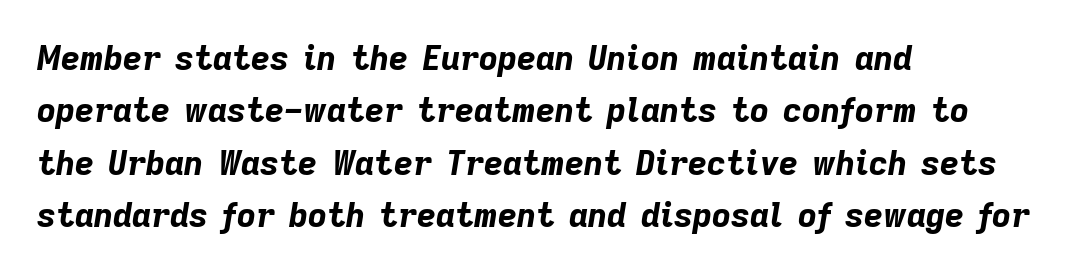
Q: Is the text bold? A: Yes.
Q: Is the text italic (slanted)? A: Yes, it leans right by about 9 degrees.
Q: Is the text underlined? A: No.
Q: How is the paragraph aligned? A: Left-aligned.
Q: Is the spacing between letters normal or unusually wide? A: Normal.
Q: Is the spacing between lines tight, normal or loose? A: Normal.
Q: Width (condensed, normal, or wide)? A: Normal.
Q: Stroke contrast? A: Low.
Q: x-height? A: Medium.
Q: Monospaced? A: No.
